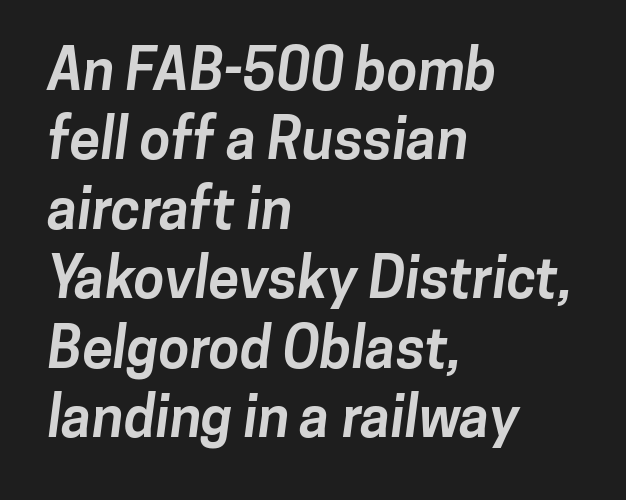
{"serif": "no", "bold": "yes", "weight": "bold", "width": "normal", "stroke_contrast": "low", "x_height": "medium", "monospaced": "no", "underline": "no", "align": "left", "line_spacing_ratio": 1.24, "letter_spacing": "normal", "letter_spacing_em": 0.0, "glyph_px": 56}
